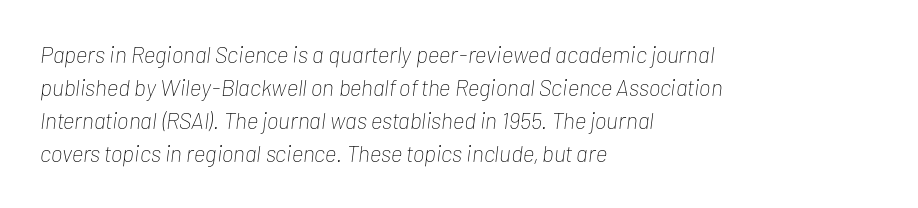
Unmarked baselines from the first word to the last. Look at the tracking — it's just the regular setting, nothing added. Every character sits at an angle, as italics do. Evenly set lines give the paragraph a standard silhouette. A student would call this left alignment; a typographer would say flush left, rag right. The characters are drawn with everyday or finer stroke widths.
